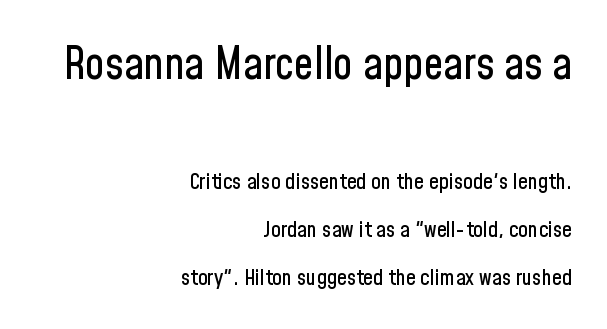
The image shows 44 px condensed sans-serif type, upright; set right-aligned, loose line spacing (2.19x), normal letter spacing, not underlined; the first (top) block is 2.0x larger; low stroke contrast and a medium x-height.
